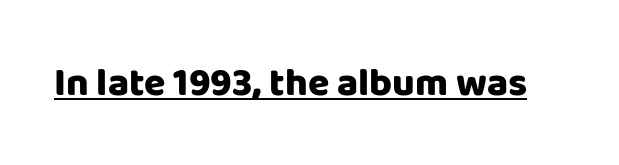
{"serif": "no", "italic": "no", "bold": "yes", "weight": "heavy", "width": "normal", "stroke_contrast": "low", "x_height": "large", "monospaced": "no", "underline": "yes", "letter_spacing": "normal", "letter_spacing_em": 0.0, "glyph_px": 39}
